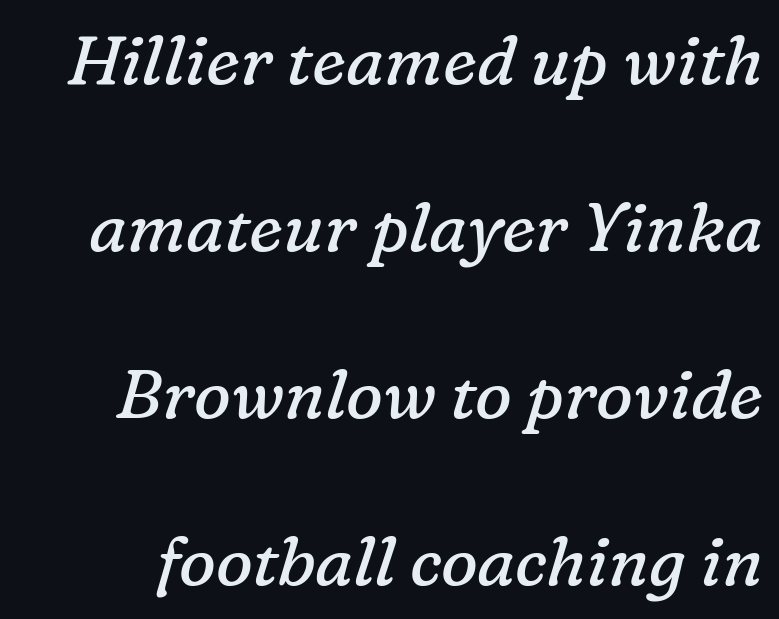
In terms of posture, this sample is oblique. Is this a fixed-width face? No — the glyphs have proportional, varying widths. The words here are not underlined. Stroke terminals: seriffed. Interline gaps are noticeably wide in this sample.
